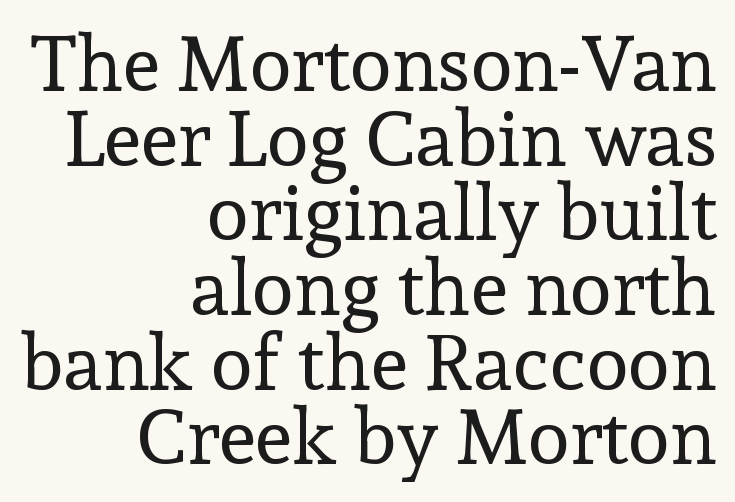
The face looks like a standard text weight, possibly lighter. Vertical strokes here are truly vertical. These lines are rendered in a variable-pitch font. These lines are composed in type with serifs. Each row of text sits above clean, open space. The lines are packed closely together with very little leading.
